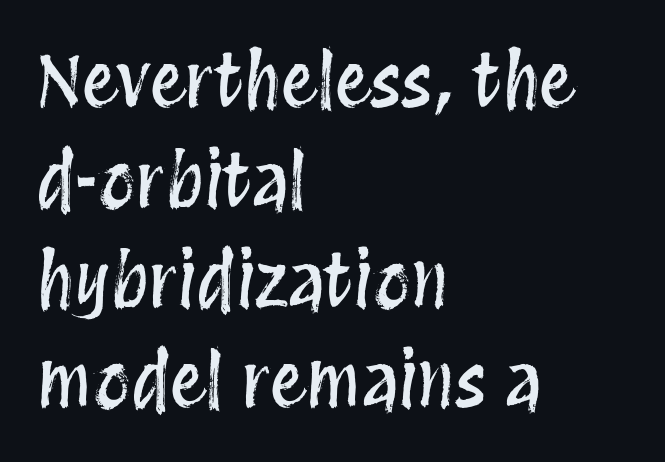
Tracking value appears to be zero — textbook default spacing. Every stem runs plumb, perpendicular to the baseline. Students, observe: this is what conventionally led text looks like. Check under the words: just untouched page. A typesetter would call this proportional, since set widths differ per character.
